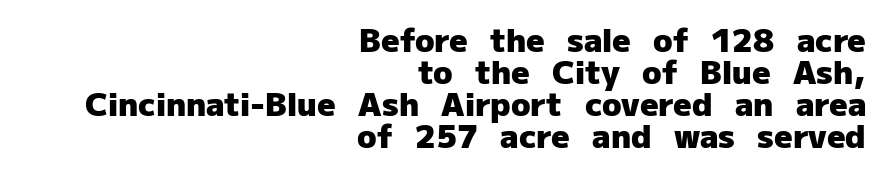
The image shows 32 px heavy sans-serif type, upright; set right-aligned, tight line spacing (1.0x), normal letter spacing, not underlined; low stroke contrast and a medium x-height.
